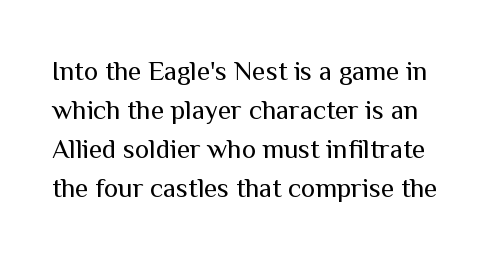
The image shows 27 px text type, upright; set normal line spacing (1.44x), normal letter spacing, not underlined.
